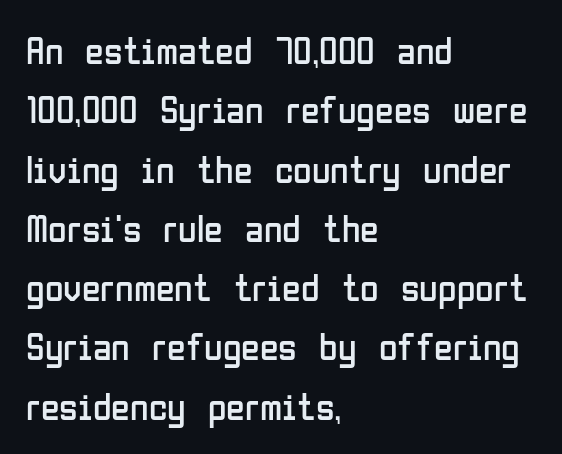
The tracking reads as untouched default to a designer's eye. Stroke terminals: plain, sans-serif. Nope, not italic — everything's standing straight. Quick note: interline space is typical.
